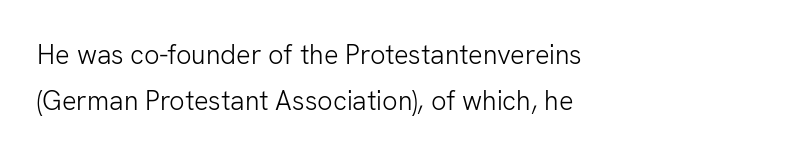
{"italic": "no", "bold": "no", "underline": "no", "align": "left", "line_spacing_ratio": 1.72, "letter_spacing": "normal", "letter_spacing_em": 0.0, "glyph_px": 27}
